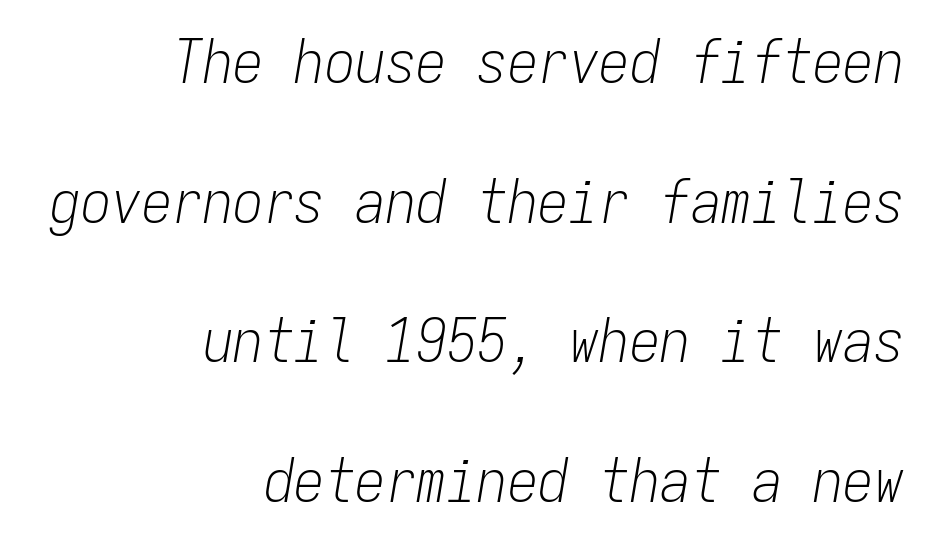
{"italic": "yes", "lean": "right", "slant_degrees": 9, "bold": "no", "weight": "light", "width": "condensed", "stroke_contrast": "low", "x_height": "medium", "monospaced": "yes", "underline": "no", "align": "right", "line_spacing": "loose", "line_spacing_ratio": 2.29, "letter_spacing": "normal", "letter_spacing_em": 0.0, "glyph_px": 61}
